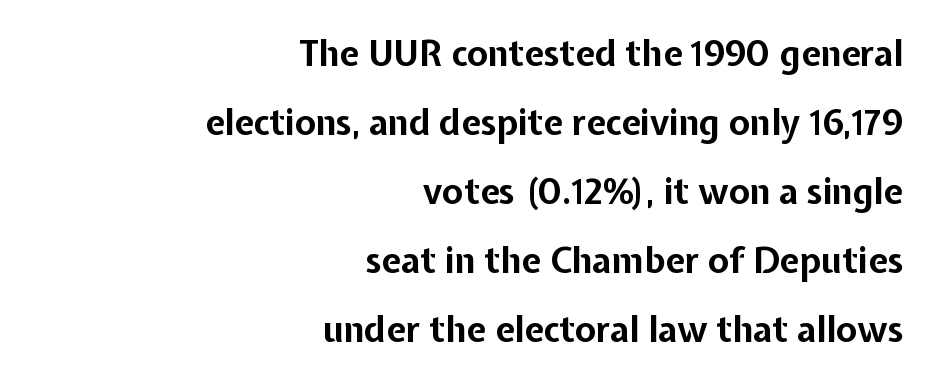
The gaps between neighbouring characters are ordinary and unremarkable. The letters stand straight up with perfectly vertical stems. The face used here is proportionally spaced, like ordinary book or web type. Unmarked baselines from the first word to the last.
